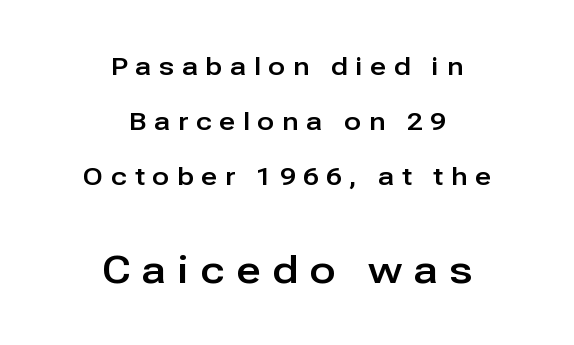
The image shows 38 px sans-serif type, upright; set centered, loose line spacing (2.21x), unusually wide letter spacing (+0.31 em), not underlined; the second (bottom) block is 1.52x larger; low stroke contrast and a medium x-height.
